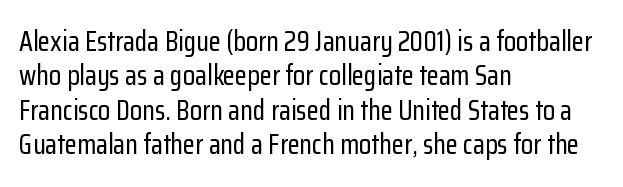
In terms of letterform style, serifs are entirely absent. These lines keep a tight, regular rhythm from letter to letter. Do the characters align in a grid? No, the font is proportional. Plain, unruled lines of type.
